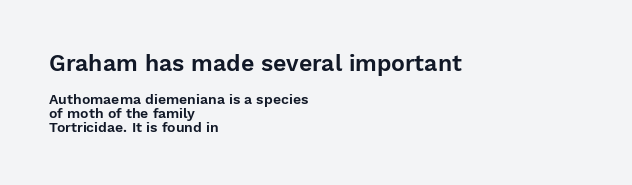
The image shows 23 px text type, upright; set left-aligned, tight line spacing (0.99x), normal letter spacing, not underlined; the first (top) block is 1.64x larger.
